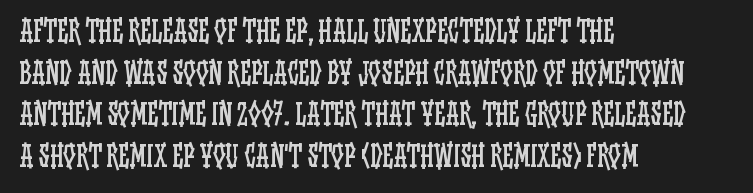
The image shows 28 px regular-weight, condensed type, upright; set left-aligned, normal line spacing (1.49x), normal letter spacing, not underlined; low stroke contrast and a large x-height.
